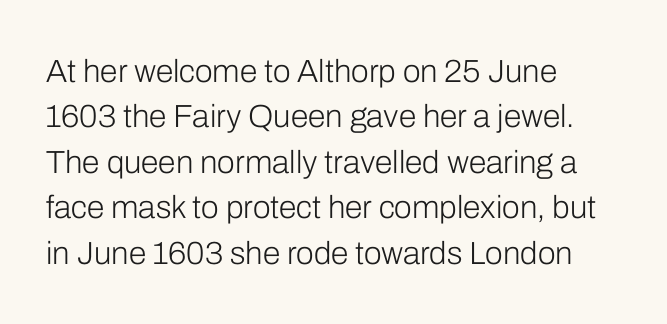
Q: Is the text bold? A: No.
Q: Is the text italic (slanted)? A: No, it is upright.
Q: Is the typeface a serif or a sans-serif typeface? A: Sans-serif.
Q: Is the text underlined? A: No.
Q: How is the paragraph aligned? A: Left-aligned.
Q: Is the spacing between letters normal or unusually wide? A: Normal.
Q: Is the spacing between lines tight, normal or loose? A: Normal.
Q: Width (condensed, normal, or wide)? A: Normal.
Q: Stroke contrast? A: Low.
Q: x-height? A: Medium.
Q: Monospaced? A: No.
